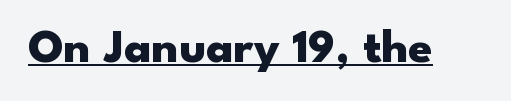
The image shows 48 px heavy, wide sans-serif type, upright; set normal letter spacing, underlined; low stroke contrast and a small x-height.
